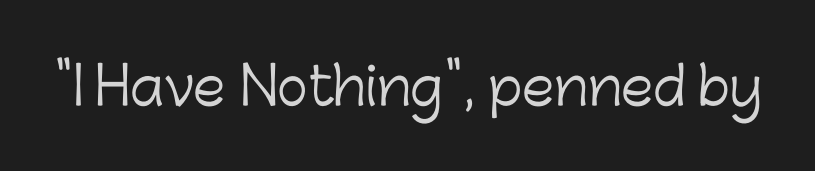
{"serif": "no", "italic": "no", "bold": "no", "weight": "light", "width": "normal", "stroke_contrast": "low", "x_height": "medium", "monospaced": "no", "underline": "no", "letter_spacing": "normal", "letter_spacing_em": 0.0, "glyph_px": 52}
